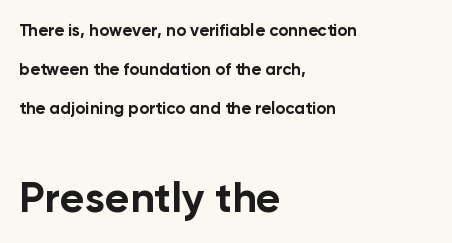
The image shows 43 px bold sans-serif type, upright; set left-aligned, loose line spacing (2.28x), normal letter spacing, not underlined; the second (bottom) block is 2.53x larger; low stroke contrast and a medium x-height.
